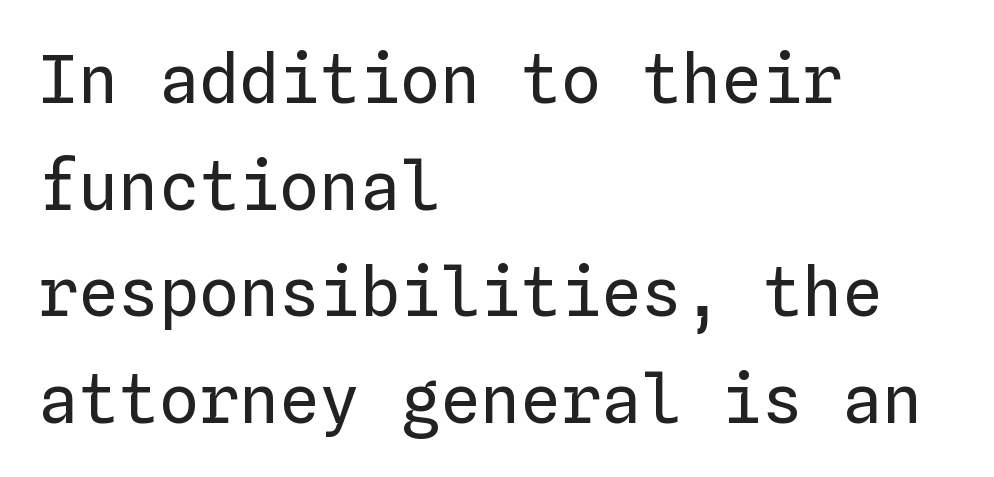
Q: Is the text bold? A: No.
Q: Is the text italic (slanted)? A: No, it is upright.
Q: Is the text underlined? A: No.
Q: How is the paragraph aligned? A: Left-aligned.
Q: Is the spacing between letters normal or unusually wide? A: Normal.
Q: Is the spacing between lines tight, normal or loose? A: Normal.
Q: Width (condensed, normal, or wide)? A: Normal.
Q: Stroke contrast? A: Low.
Q: x-height? A: Medium.
Q: Monospaced? A: Yes.
